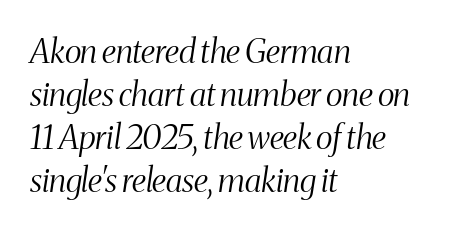
{"serif": "yes", "italic": "yes", "lean": "right", "slant_degrees": 8, "bold": "no", "weight": "light", "width": "condensed", "stroke_contrast": "medium", "x_height": "medium", "monospaced": "no", "underline": "no", "align": "left", "line_spacing": "normal", "line_spacing_ratio": 1.3, "letter_spacing": "normal", "letter_spacing_em": 0.0, "glyph_px": 33}
